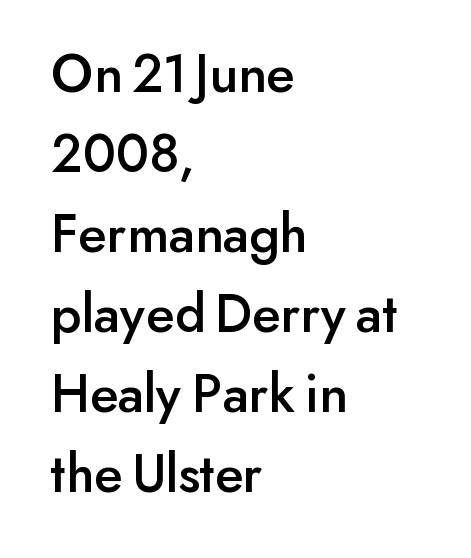
{"serif": "no", "italic": "no", "width": "normal", "stroke_contrast": "low", "x_height": "small", "monospaced": "no", "underline": "no", "align": "left", "line_spacing": "normal", "line_spacing_ratio": 1.43, "letter_spacing": "normal", "letter_spacing_em": 0.0, "glyph_px": 56}
